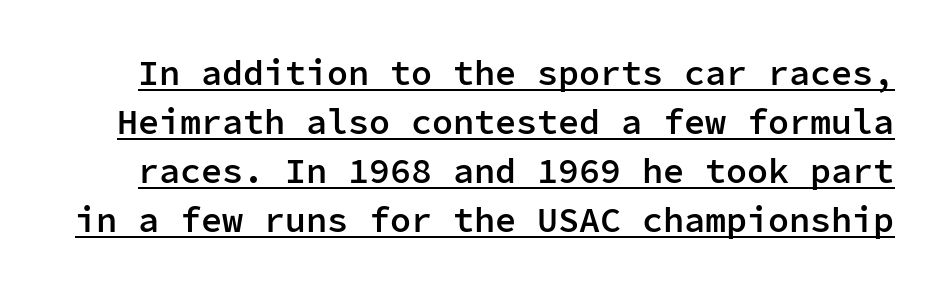
Q: Is the text bold? A: Semi-bold.
Q: Is the text italic (slanted)? A: No, it is upright.
Q: Is the typeface a serif or a sans-serif typeface? A: Sans-serif.
Q: Is the text underlined? A: Yes.
Q: Is the spacing between letters normal or unusually wide? A: Normal.
Q: Is the spacing between lines tight, normal or loose? A: Normal.
Q: Width (condensed, normal, or wide)? A: Normal.
Q: Stroke contrast? A: Low.
Q: x-height? A: Medium.
Q: Monospaced? A: Yes.
